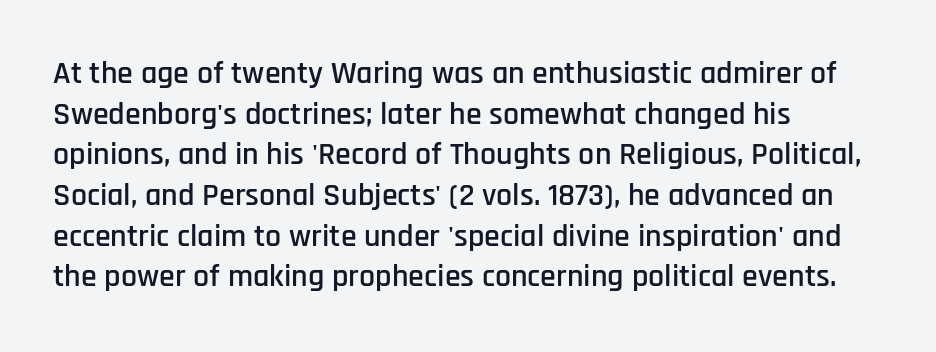
The image shows 32 px condensed sans-serif type, upright; set left-aligned, normal line spacing (1.27x), normal letter spacing, not underlined; low stroke contrast and a large x-height.
